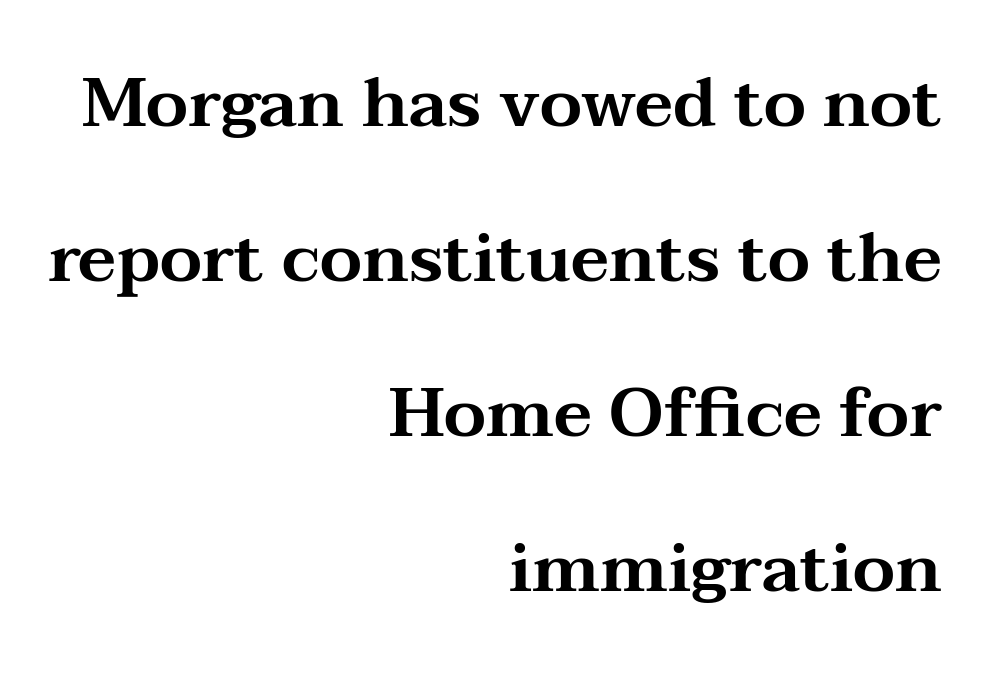
{"serif": "yes", "italic": "no", "width": "wide", "stroke_contrast": "medium", "x_height": "medium", "monospaced": "no", "underline": "no", "align": "right", "line_spacing": "loose", "line_spacing_ratio": 2.28, "letter_spacing": "normal", "letter_spacing_em": 0.0, "glyph_px": 68}
